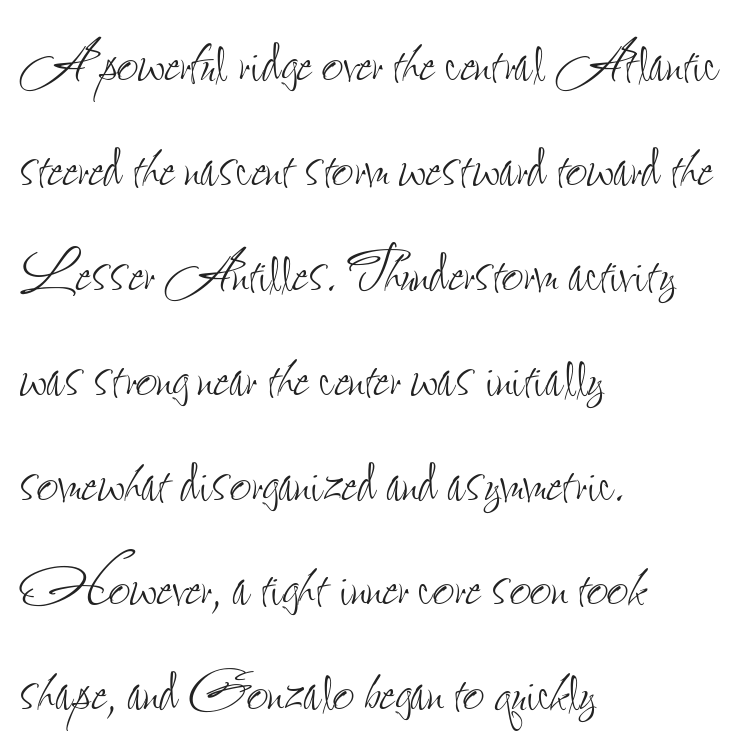
Q: Is the text bold? A: No.
Q: Is the text italic (slanted)? A: Yes.
Q: Is the text underlined? A: No.
Q: How is the paragraph aligned? A: Left-aligned.
Q: Is the spacing between letters normal or unusually wide? A: Normal.
Q: Is the spacing between lines tight, normal or loose? A: Normal.
Q: Width (condensed, normal, or wide)? A: Condensed.
Q: Stroke contrast? A: Low.
Q: x-height? A: Small.
Q: Monospaced? A: No.
